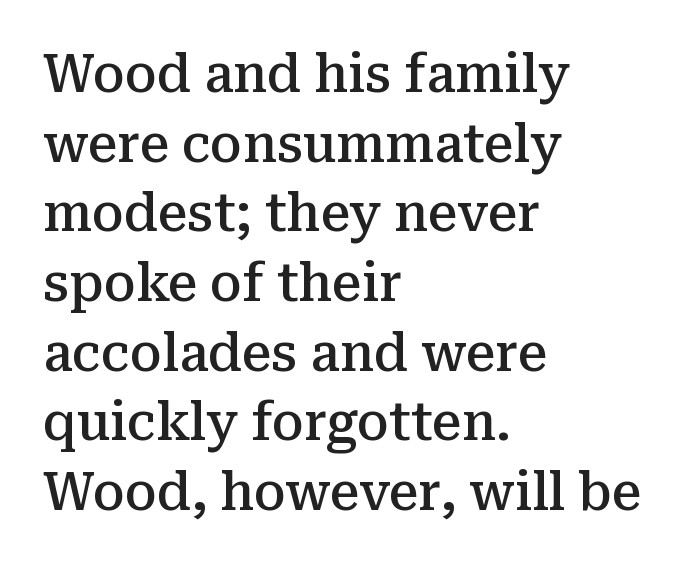
The image shows 52 px semibold serif type, upright; set left-aligned, normal line spacing (1.34x), normal letter spacing, not underlined; medium stroke contrast and a medium x-height.
